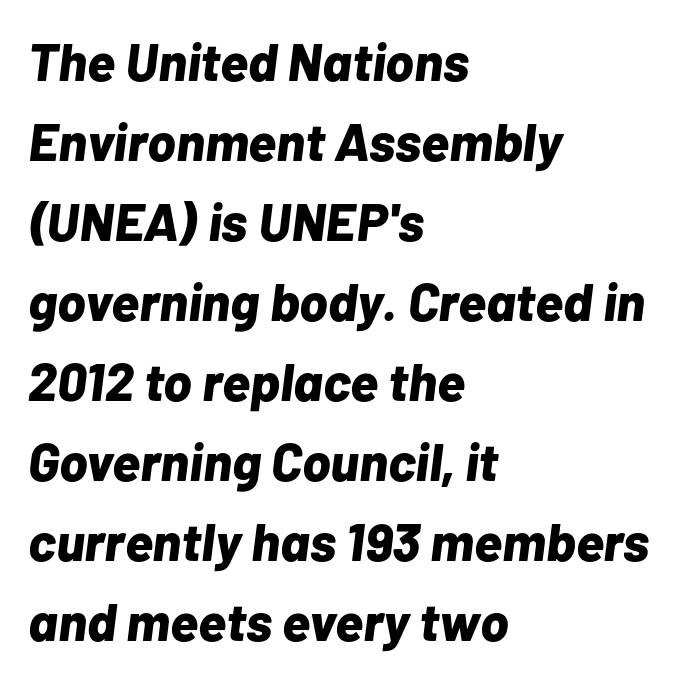
The image shows 53 px bold type, italic (leaning right); set left-aligned, normal line spacing (1.51x), normal letter spacing, not underlined; low stroke contrast and a medium x-height.
